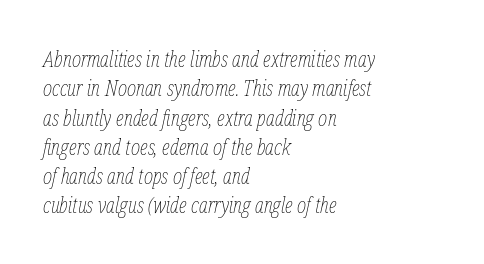
{"italic": "yes", "lean": "right", "slant_degrees": 12, "bold": "no", "underline": "no", "align": "left", "line_spacing": "normal", "line_spacing_ratio": 1.33, "letter_spacing": "normal", "letter_spacing_em": 0.0, "glyph_px": 22}
